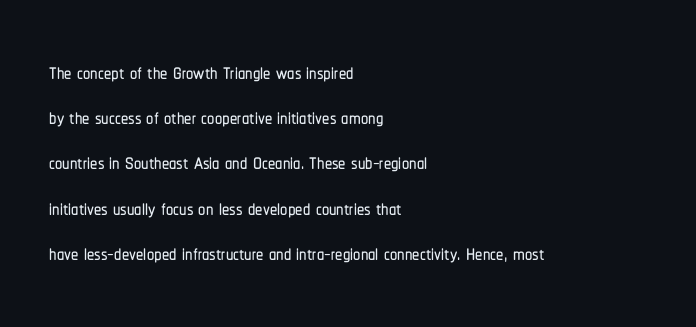
Q: Is the text italic (slanted)? A: No, it is upright.
Q: Is the typeface a serif or a sans-serif typeface? A: Sans-serif.
Q: Is the text underlined? A: No.
Q: How is the paragraph aligned? A: Left-aligned.
Q: Is the spacing between letters normal or unusually wide? A: Normal.
Q: Is the spacing between lines tight, normal or loose? A: Normal.
Q: Width (condensed, normal, or wide)? A: Condensed.
Q: Stroke contrast? A: Low.
Q: x-height? A: Medium.
Q: Monospaced? A: No.
